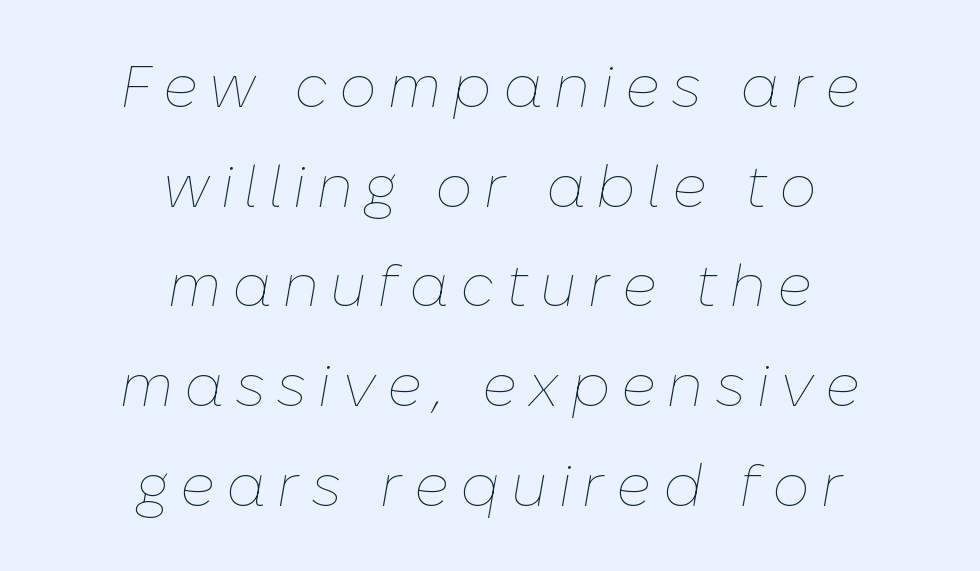
Q: Is the text bold? A: No.
Q: Is the text italic (slanted)? A: Yes, it leans right by about 10 degrees.
Q: Is the text underlined? A: No.
Q: How is the paragraph aligned? A: Centered.
Q: Is the spacing between lines tight, normal or loose? A: Normal.
Q: Width (condensed, normal, or wide)? A: Normal.
Q: Stroke contrast? A: Low.
Q: x-height? A: Medium.
Q: Monospaced? A: No.
